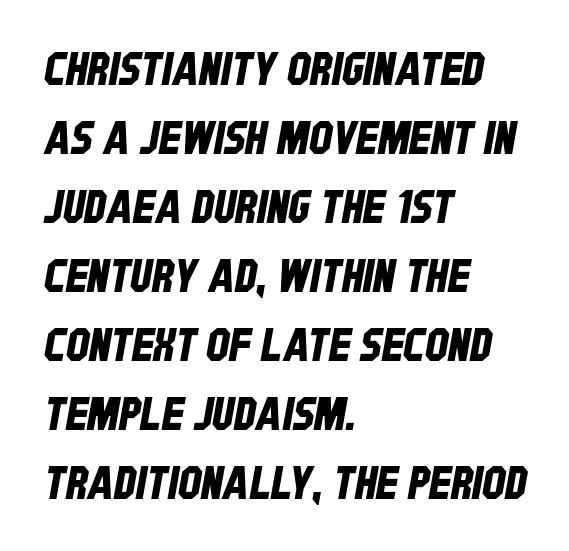
These lines are composed in type without serifs. Honestly, the row spacing looks completely unremarkable. The rendering keeps characters at their native spacing. Compared with a centered layout, this one pins lines to the left instead. Varying glyph widths throughout — classic text-font behaviour.
